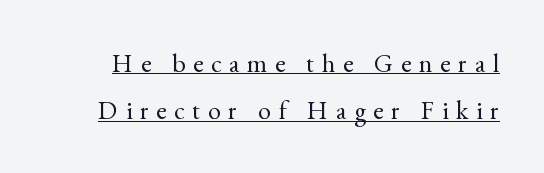
{"italic": "no", "bold": "no", "underline": "yes", "line_spacing_ratio": 1.81, "letter_spacing": "wide", "letter_spacing_em": 0.3, "glyph_px": 26}
